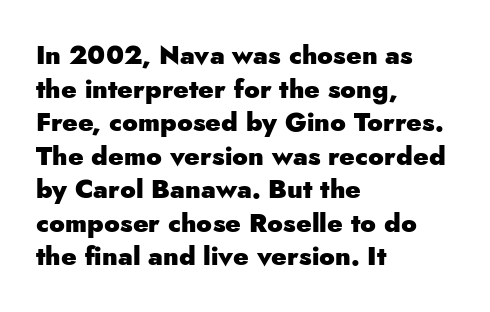
Q: Is the text bold? A: Yes.
Q: Is the text italic (slanted)? A: No, it is upright.
Q: Is the text underlined? A: No.
Q: How is the paragraph aligned? A: Left-aligned.
Q: Is the spacing between letters normal or unusually wide? A: Normal.
Q: Is the spacing between lines tight, normal or loose? A: Normal.
